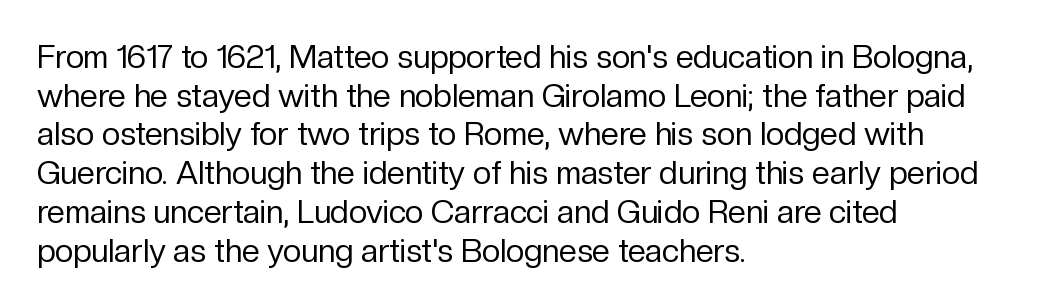
These lines are rendered in a variable-pitch font. The weight tops out at a normal text grade. Spacing between characters is what you'd get straight out of the box. The baseline area is clear.
